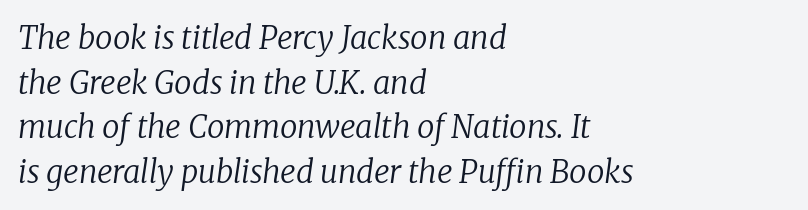
Q: Is the text bold? A: No.
Q: Is the text italic (slanted)? A: Yes, it leans right by about 8 degrees.
Q: Is the typeface a serif or a sans-serif typeface? A: Serif.
Q: Is the text underlined? A: No.
Q: How is the paragraph aligned? A: Left-aligned.
Q: Is the spacing between letters normal or unusually wide? A: Normal.
Q: Is the spacing between lines tight, normal or loose? A: Normal.
Q: Width (condensed, normal, or wide)? A: Normal.
Q: Stroke contrast? A: Low.
Q: x-height? A: Medium.
Q: Monospaced? A: No.
